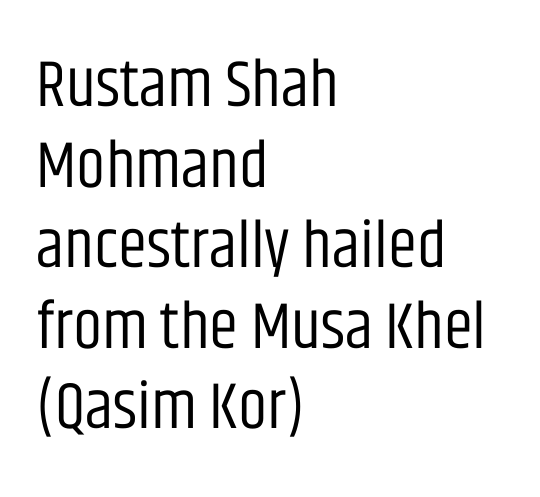
Quick note: not italic, upright. A sans-serif font was chosen for this passage. Caption: standard tracking, unaltered. Note the varied advance widths — an 'i' is clearly narrower than an 'm'. Plain, unruled lines of type. Is this a heavy cut? Hardly; it is regular or lighter.
